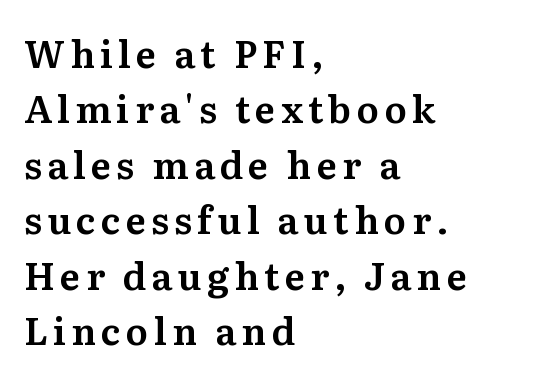
Unmarked baselines from the first word to the last. Quick note: interline space is typical. Quick note: not italic, upright. The text was rendered using a seriffed face with decorative stroke endings. This sample has the flowing, uneven cadence of proportional lettering.
